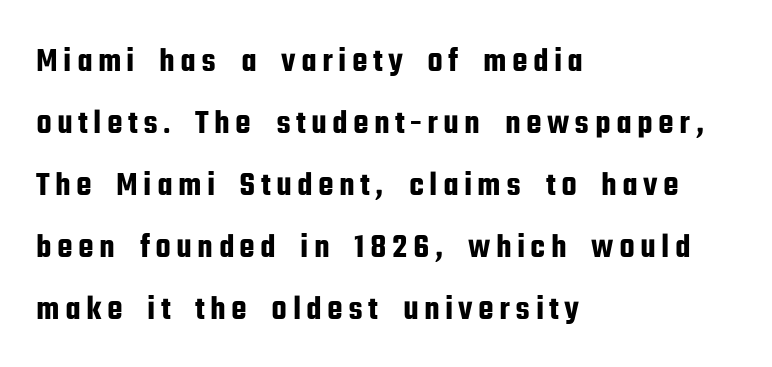
The image shows 35 px condensed sans-serif type, upright; set left-aligned, line spacing 1.77x, not underlined; low stroke contrast and a medium x-height.
